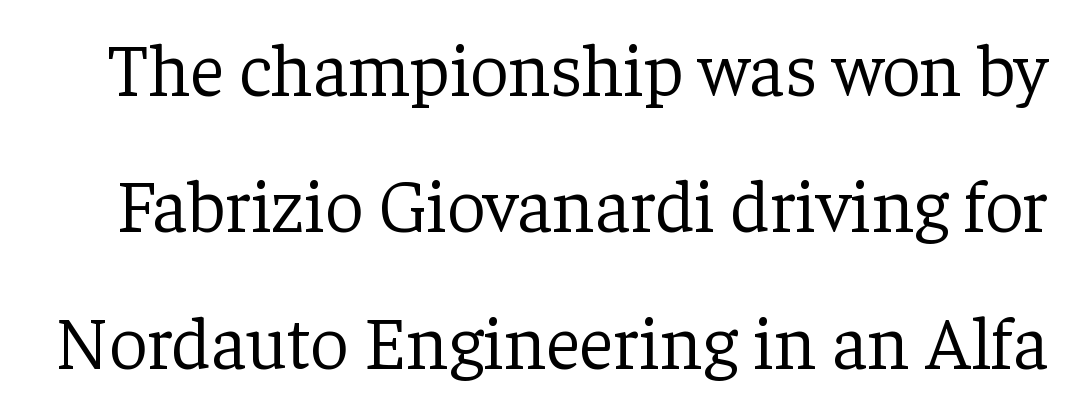
Q: Is the text bold? A: No.
Q: Is the text italic (slanted)? A: No, it is upright.
Q: Is the typeface a serif or a sans-serif typeface? A: Serif.
Q: Is the text underlined? A: No.
Q: Is the spacing between letters normal or unusually wide? A: Normal.
Q: Width (condensed, normal, or wide)? A: Normal.
Q: Stroke contrast? A: Low.
Q: x-height? A: Medium.
Q: Monospaced? A: No.
